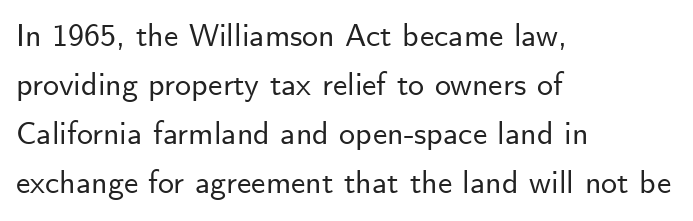
The image shows 32 px sans-serif type, upright; set left-aligned, normal line spacing (1.53x), normal letter spacing, not underlined; low stroke contrast and a small x-height.
